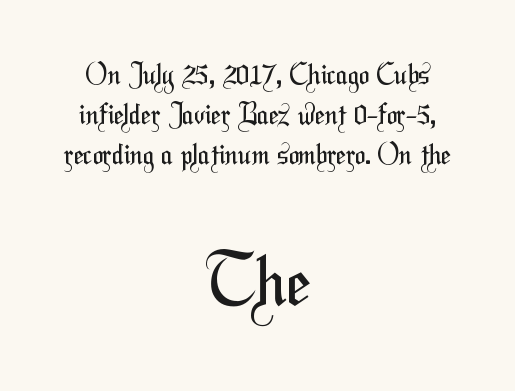
{"serif": "no", "bold": "no", "weight": "regular", "width": "condensed", "stroke_contrast": "medium", "x_height": "medium", "monospaced": "no", "underline": "no", "align": "center", "line_spacing": "normal", "line_spacing_ratio": 1.42, "letter_spacing": "normal", "letter_spacing_em": 0.0, "larger_block": "second", "size_ratio": 2.46, "glyph_px": 69}
